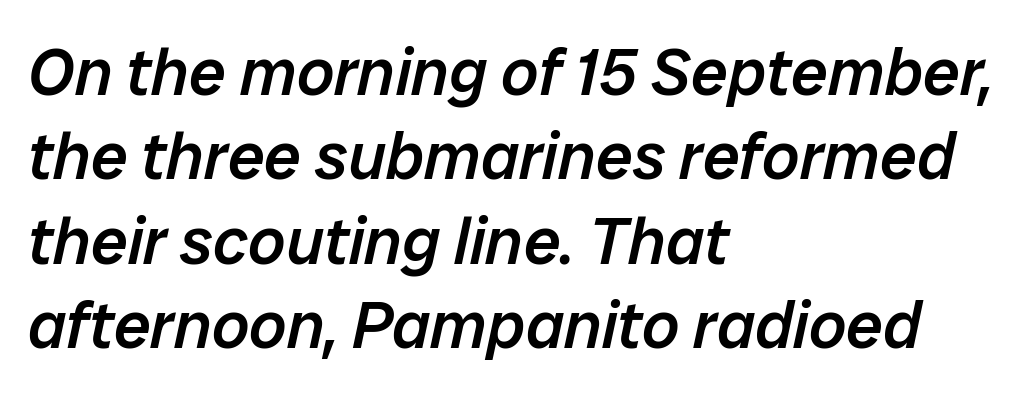
Descenders are the only things crossing below the line. In terms of letterspacing, this is plain default setting. Each letter keeps its own natural width here, so spacing adapts to shape. It's the slanting kind of type.
